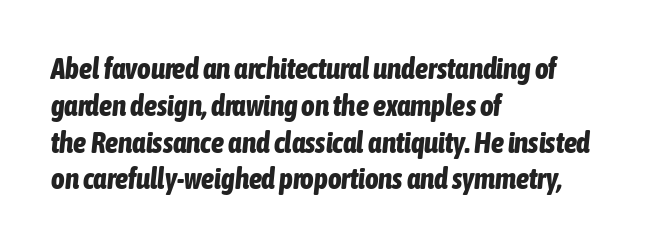
Q: Is the text bold? A: Yes.
Q: Is the text italic (slanted)? A: Yes, it leans right by about 6 degrees.
Q: Is the text underlined? A: No.
Q: How is the paragraph aligned? A: Left-aligned.
Q: Is the spacing between letters normal or unusually wide? A: Normal.
Q: Is the spacing between lines tight, normal or loose? A: Normal.
Q: Width (condensed, normal, or wide)? A: Condensed.
Q: Stroke contrast? A: Low.
Q: x-height? A: Medium.
Q: Monospaced? A: No.
